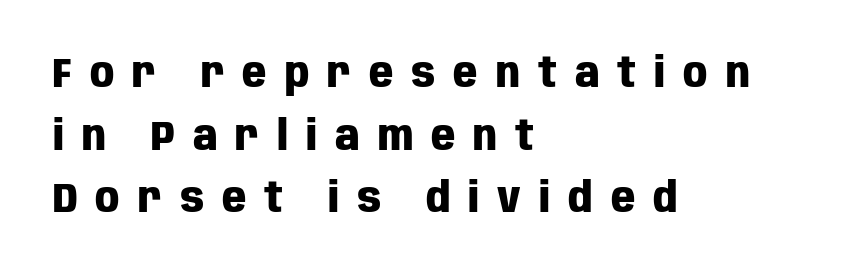
Q: Is the text bold? A: Yes.
Q: Is the text italic (slanted)? A: No, it is upright.
Q: Is the typeface a serif or a sans-serif typeface? A: Sans-serif.
Q: Is the text underlined? A: No.
Q: How is the paragraph aligned? A: Left-aligned.
Q: Is the spacing between letters normal or unusually wide? A: Unusually wide.
Q: Is the spacing between lines tight, normal or loose? A: Normal.
Q: Width (condensed, normal, or wide)? A: Condensed.
Q: Stroke contrast? A: Low.
Q: x-height? A: Large.
Q: Monospaced? A: No.
